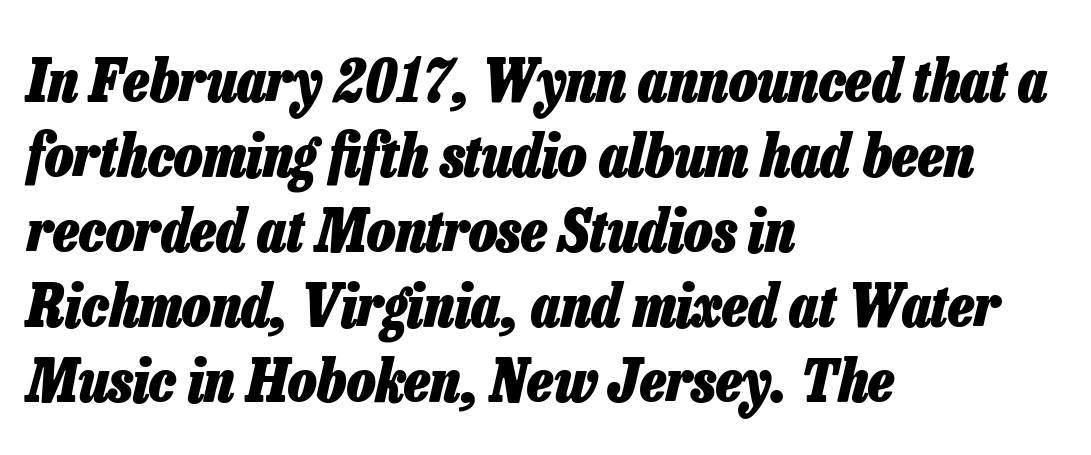
Q: Is the text bold? A: Yes.
Q: Is the text italic (slanted)? A: Yes, it leans right by about 13 degrees.
Q: Is the text underlined? A: No.
Q: How is the paragraph aligned? A: Left-aligned.
Q: Is the spacing between letters normal or unusually wide? A: Normal.
Q: Is the spacing between lines tight, normal or loose? A: Normal.
Q: Width (condensed, normal, or wide)? A: Condensed.
Q: Stroke contrast? A: Low.
Q: x-height? A: Medium.
Q: Monospaced? A: No.
